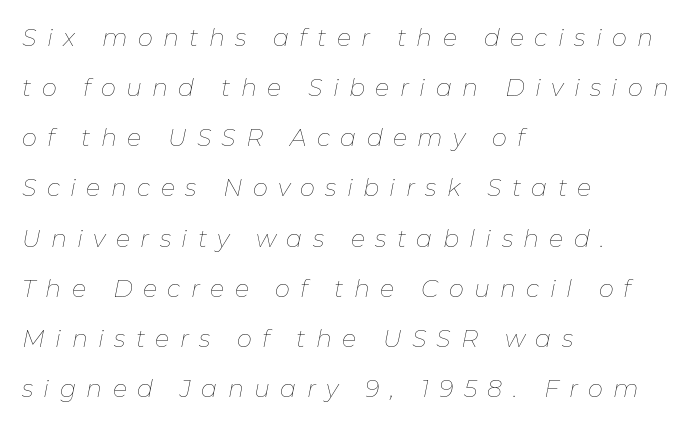
Q: Is the text bold? A: No.
Q: Is the text italic (slanted)? A: Yes, it leans right by about 11 degrees.
Q: Is the text underlined? A: No.
Q: How is the paragraph aligned? A: Left-aligned.
Q: Is the spacing between letters normal or unusually wide? A: Unusually wide.
Q: Is the spacing between lines tight, normal or loose? A: Loose.
